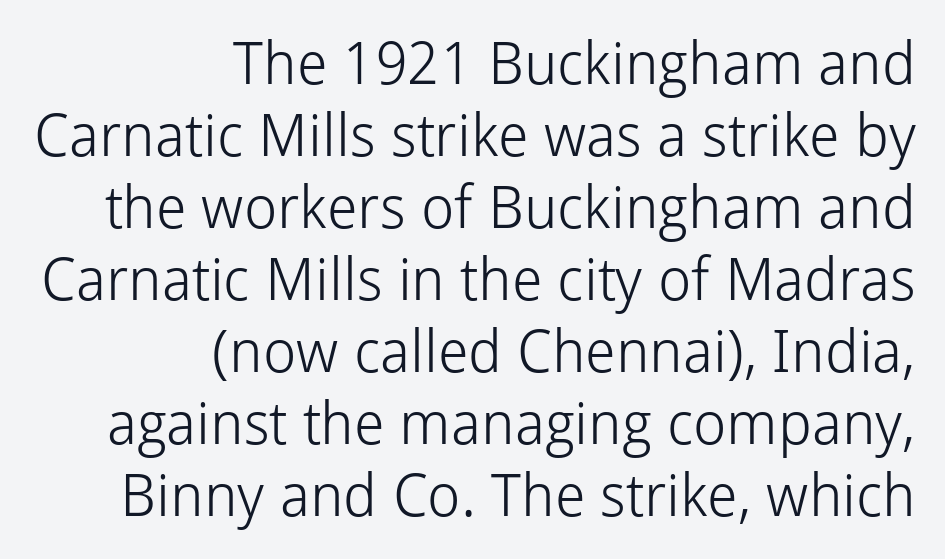
The image shows 59 px light sans-serif type, upright; set right-aligned, line spacing 1.22x, normal letter spacing, not underlined; low stroke contrast and a medium x-height.
